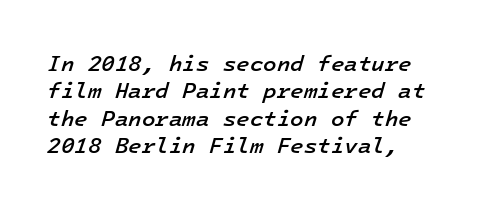
{"italic": "yes", "lean": "right", "slant_degrees": 16, "bold": "semi", "underline": "no", "line_spacing_ratio": 1.24, "letter_spacing": "normal", "letter_spacing_em": 0.0, "glyph_px": 22}
